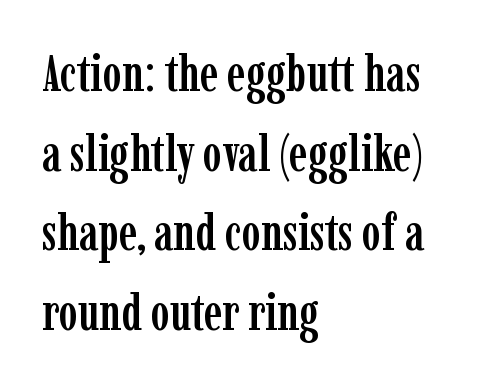
{"serif": "yes", "italic": "no", "width": "condensed", "stroke_contrast": "low", "x_height": "medium", "monospaced": "no", "underline": "no", "align": "left", "line_spacing": "normal", "line_spacing_ratio": 1.56, "letter_spacing": "normal", "letter_spacing_em": 0.0, "glyph_px": 51}
